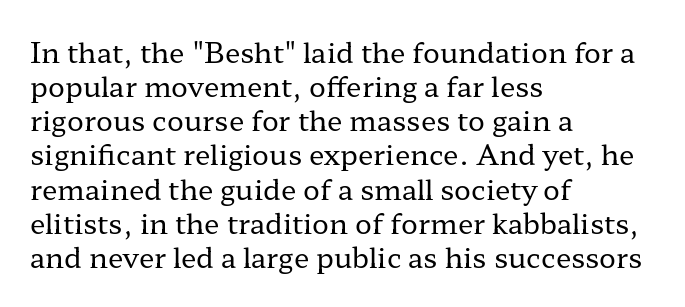
The image shows 28 px regular-weight, wide serif type, upright; set left-aligned, line spacing 1.22x, normal letter spacing, not underlined; low stroke contrast and a medium x-height.
